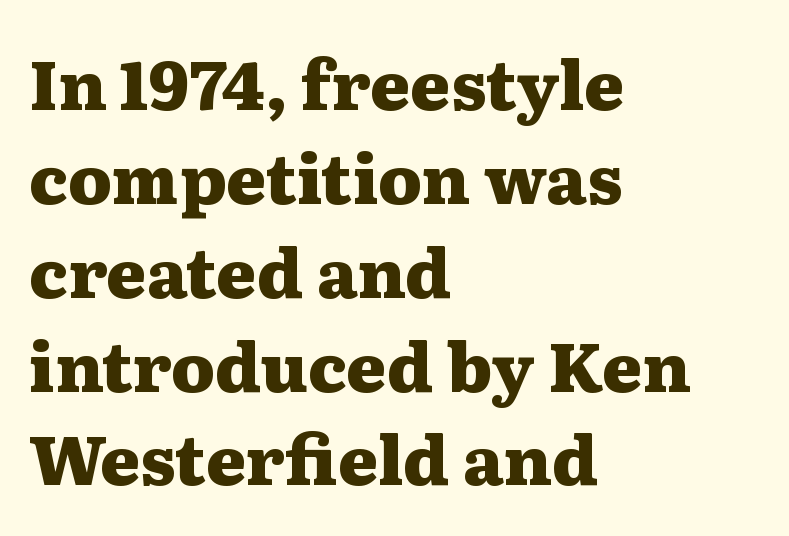
The image shows 68 px heavy, wide serif type, upright; set left-aligned, normal line spacing (1.38x), normal letter spacing, not underlined; medium stroke contrast and a medium x-height.
